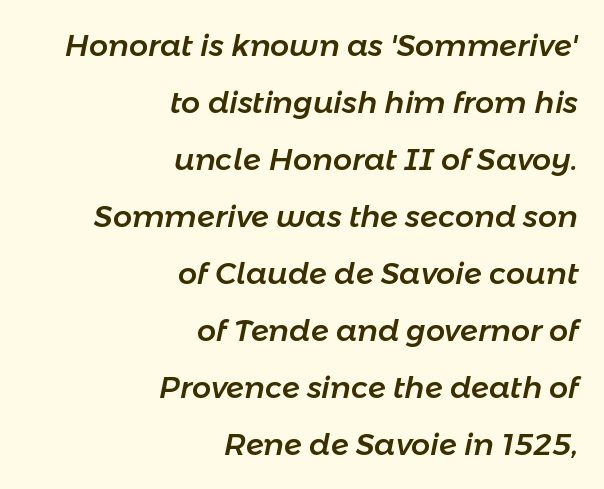
The image shows 30 px text type, italic (leaning right); set right-aligned, loose line spacing (1.9x), normal letter spacing, not underlined; low stroke contrast and a medium x-height.
